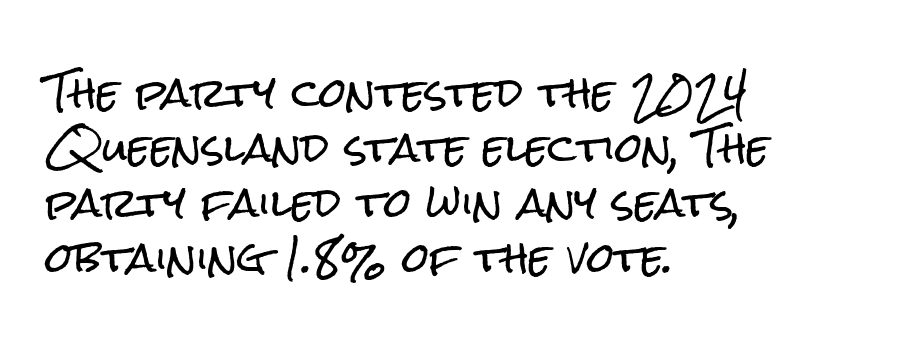
Q: Is the text italic (slanted)? A: No, it is upright.
Q: Is the typeface a serif or a sans-serif typeface? A: Sans-serif.
Q: Is the text underlined? A: No.
Q: How is the paragraph aligned? A: Left-aligned.
Q: Is the spacing between letters normal or unusually wide? A: Normal.
Q: Is the spacing between lines tight, normal or loose? A: Normal.
Q: Width (condensed, normal, or wide)? A: Condensed.
Q: Stroke contrast? A: Low.
Q: x-height? A: Medium.
Q: Monospaced? A: No.
